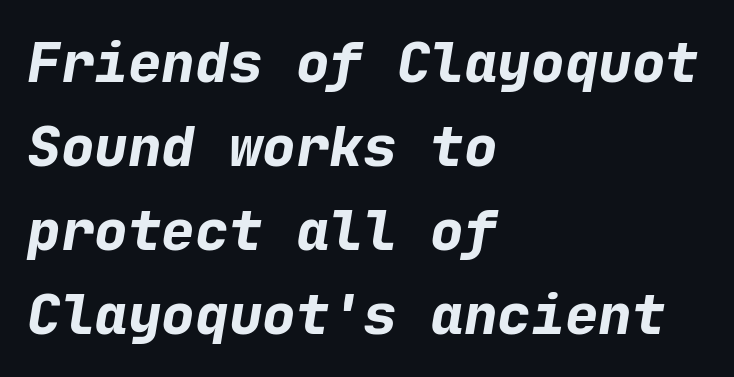
Q: Is the text bold? A: Yes.
Q: Is the text italic (slanted)? A: Yes, it leans right by about 9 degrees.
Q: Is the text underlined? A: No.
Q: How is the paragraph aligned? A: Left-aligned.
Q: Is the spacing between letters normal or unusually wide? A: Normal.
Q: Is the spacing between lines tight, normal or loose? A: Normal.
Q: Width (condensed, normal, or wide)? A: Normal.
Q: Stroke contrast? A: Low.
Q: x-height? A: Medium.
Q: Monospaced? A: Yes.
